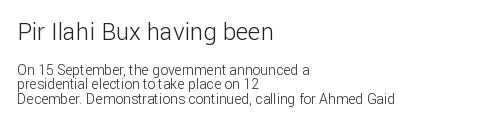
{"italic": "no", "bold": "no", "underline": "no", "align": "left", "line_spacing": "tight", "line_spacing_ratio": 1.06, "letter_spacing": "normal", "letter_spacing_em": 0.0, "larger_block": "first", "size_ratio": 1.71, "glyph_px": 24}
